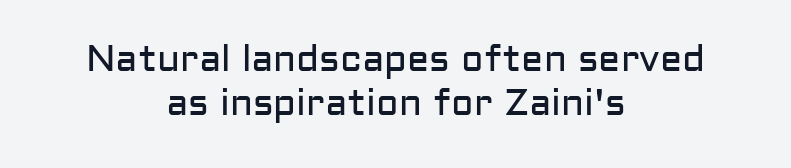
Q: Is the text bold? A: No.
Q: Is the text italic (slanted)? A: No, it is upright.
Q: Is the typeface a serif or a sans-serif typeface? A: Sans-serif.
Q: Is the text underlined? A: No.
Q: How is the paragraph aligned? A: Centered.
Q: Is the spacing between letters normal or unusually wide? A: Normal.
Q: Width (condensed, normal, or wide)? A: Normal.
Q: Stroke contrast? A: Low.
Q: x-height? A: Medium.
Q: Monospaced? A: No.
